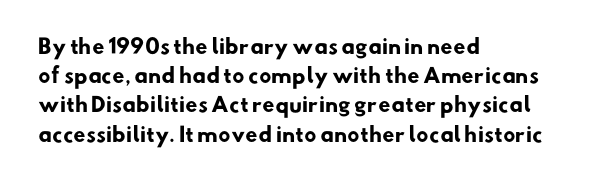
The sample has been set heavy, in full bold. Glyph-to-glyph distance matches everyday printed text. The rows are spaced the way most documents space them. The zone under the glyphs is completely vacant. Every row of glyphs begins at an identical x-position on the left.
